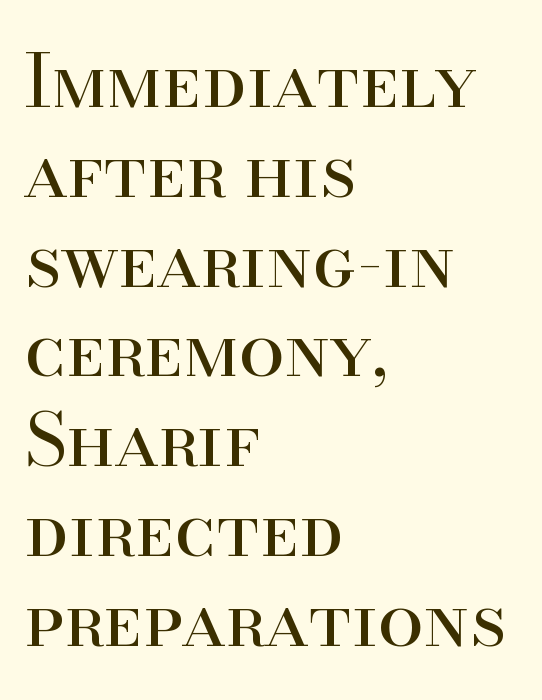
Q: Is the text bold? A: No.
Q: Is the text italic (slanted)? A: No, it is upright.
Q: Is the typeface a serif or a sans-serif typeface? A: Serif.
Q: Is the text underlined? A: No.
Q: How is the paragraph aligned? A: Left-aligned.
Q: Is the spacing between letters normal or unusually wide? A: Normal.
Q: Width (condensed, normal, or wide)? A: Normal.
Q: Stroke contrast? A: High.
Q: x-height? A: Small.
Q: Monospaced? A: No.
